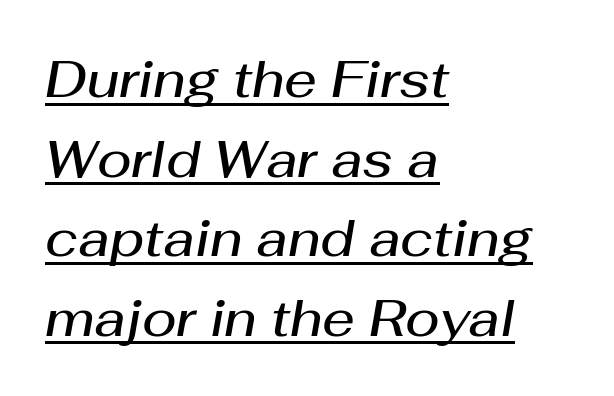
The image shows 51 px semibold type, italic (leaning right); set left-aligned, normal line spacing (1.56x), normal letter spacing, underlined; medium stroke contrast and a medium x-height.
